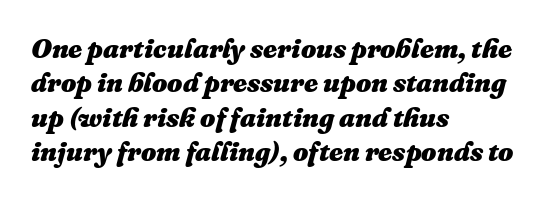
{"italic": "yes", "lean": "right", "slant_degrees": 16, "bold": "yes", "underline": "no", "align": "left", "line_spacing": "normal", "line_spacing_ratio": 1.27, "letter_spacing": "normal", "letter_spacing_em": 0.0, "glyph_px": 27}
